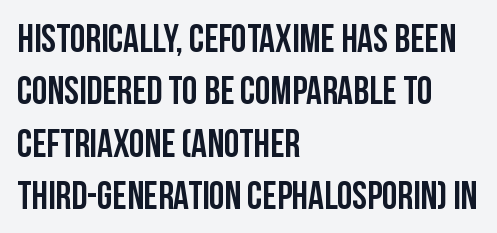
{"serif": "no", "italic": "no", "width": "condensed", "stroke_contrast": "low", "x_height": "large", "monospaced": "no", "underline": "no", "align": "left", "line_spacing": "normal", "line_spacing_ratio": 1.34, "letter_spacing": "normal", "letter_spacing_em": 0.0, "glyph_px": 39}
